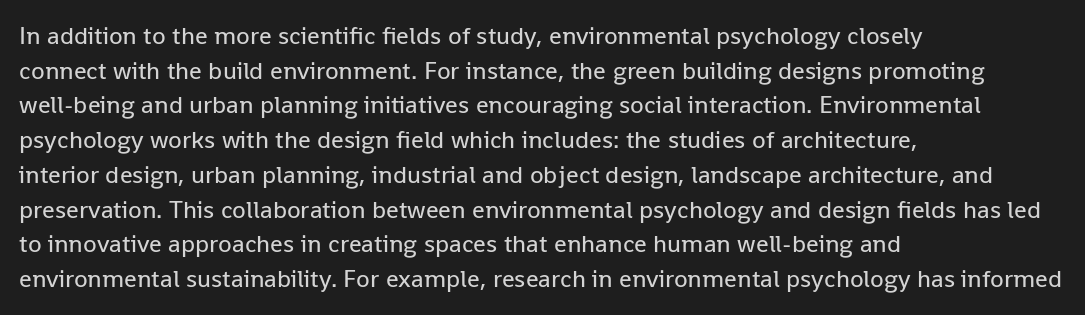
Q: Is the text bold? A: No.
Q: Is the text italic (slanted)? A: No, it is upright.
Q: Is the text underlined? A: No.
Q: How is the paragraph aligned? A: Left-aligned.
Q: Is the spacing between letters normal or unusually wide? A: Normal.
Q: Is the spacing between lines tight, normal or loose? A: Normal.
